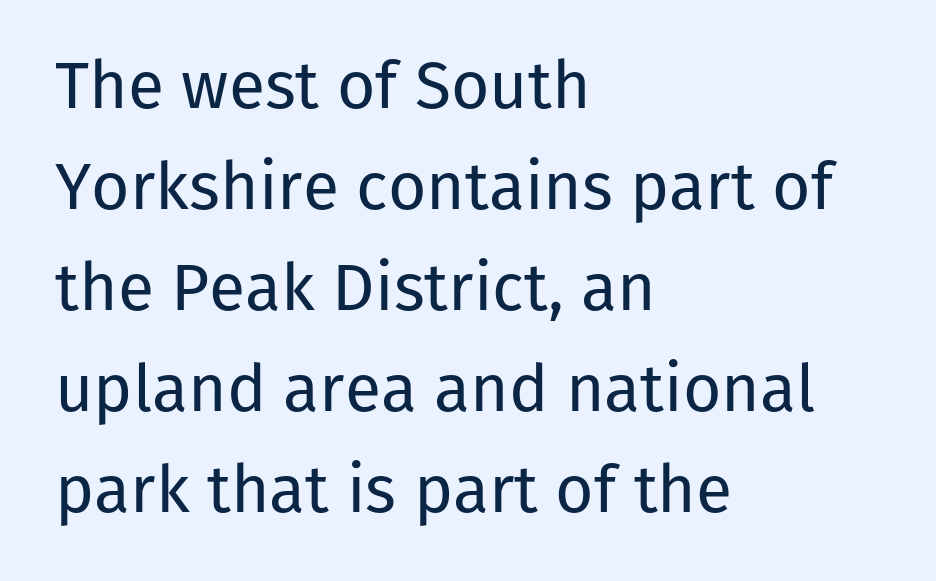
Q: Is the text bold? A: No.
Q: Is the text italic (slanted)? A: No, it is upright.
Q: Is the typeface a serif or a sans-serif typeface? A: Sans-serif.
Q: Is the text underlined? A: No.
Q: How is the paragraph aligned? A: Left-aligned.
Q: Is the spacing between letters normal or unusually wide? A: Normal.
Q: Is the spacing between lines tight, normal or loose? A: Normal.
Q: Width (condensed, normal, or wide)? A: Normal.
Q: Stroke contrast? A: Low.
Q: x-height? A: Medium.
Q: Monospaced? A: No.
